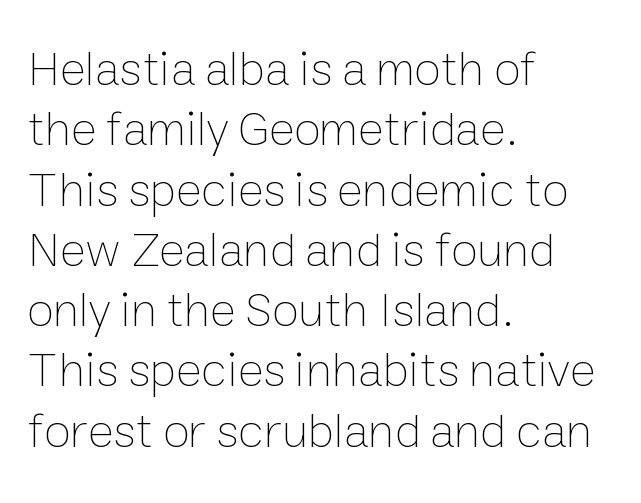
Q: Is the text bold? A: No.
Q: Is the text italic (slanted)? A: No, it is upright.
Q: Is the text underlined? A: No.
Q: How is the paragraph aligned? A: Left-aligned.
Q: Is the spacing between letters normal or unusually wide? A: Normal.
Q: Width (condensed, normal, or wide)? A: Normal.
Q: Stroke contrast? A: Low.
Q: x-height? A: Medium.
Q: Monospaced? A: No.
